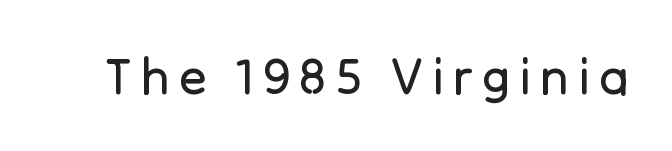
Each letter's strokes conclude bluntly, with no projecting serifs. Bare-footed words on every line. Rendered with straight, roman letterforms. Vertical stems look standard width or narrower in stroke. Note the varied advance widths — an 'i' is clearly narrower than an 'm'.
